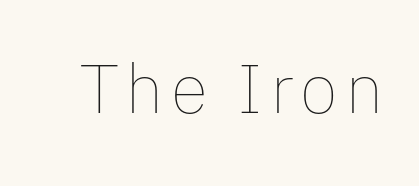
The image shows 69 px thin type, upright; set not underlined; low stroke contrast and a medium x-height.
